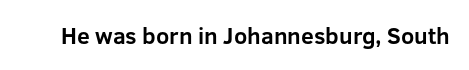
{"italic": "no", "bold": "yes", "underline": "no", "letter_spacing": "normal", "letter_spacing_em": 0.0, "glyph_px": 23}
